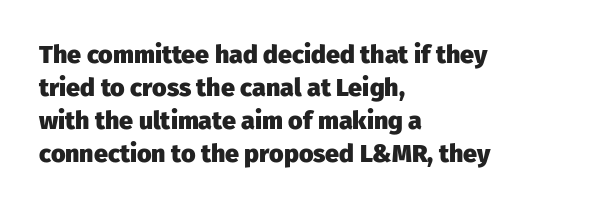
A full-strength bold gives these letters their thick strokes. The gaps between neighbouring characters are ordinary and unremarkable. The lines sit at an ordinary, default distance from one another. Descender tails drop into unmarked territory.
